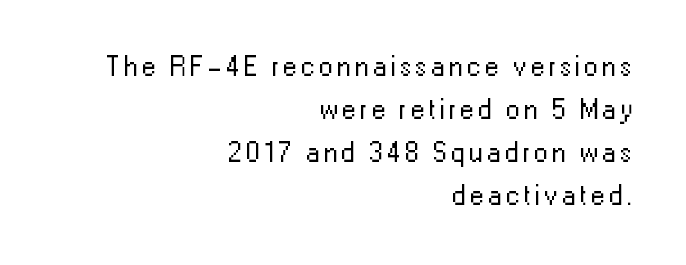
{"serif": "no", "italic": "no", "bold": "no", "weight": "regular", "width": "normal", "stroke_contrast": "low", "x_height": "medium", "monospaced": "no", "underline": "no", "align": "right", "line_spacing": "normal", "line_spacing_ratio": 1.54, "glyph_px": 28}
